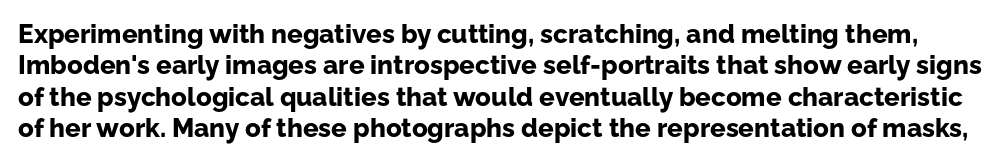
Underlining? Definitely not there. Italic: no, the glyphs are upright roman. Is the type bold? Yes — the strokes are clearly thick and heavy. You could call the tracking neutral — neither tight nor loose.
